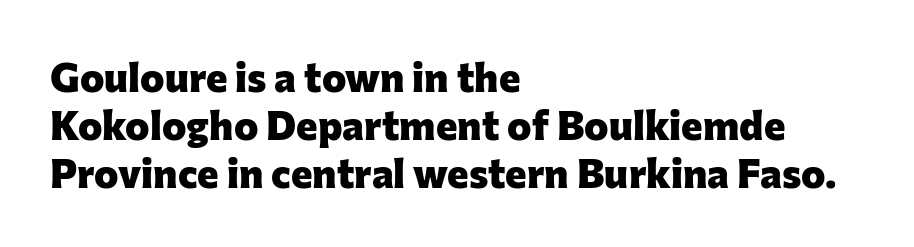
The characters look thick and weighty, a clear bold. The paragraph shown leans on its left margin. The typeface chosen for these lines omits serifs. Here the designer chose a conventional face with non-uniform glyph widths. The strip under each line holds only bare page.
